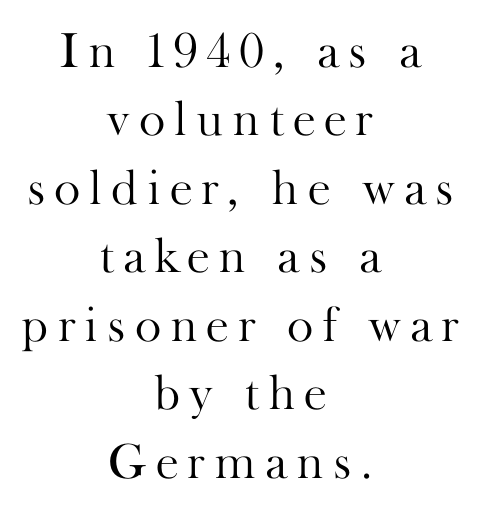
The letters look calm and open, with moderate or lighter stems. Upright lettering throughout. The face used here is proportionally spaced, like ordinary book or web type. Decoration check: the copy has no underline. A centered setting, common on invitations and titles, is used for this passage. Classification — serif.
